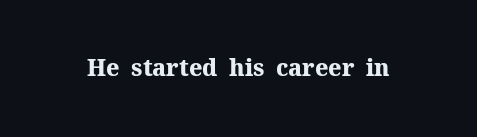
{"italic": "no", "bold": "yes", "underline": "no", "letter_spacing": "normal", "letter_spacing_em": 0.0, "glyph_px": 23}
